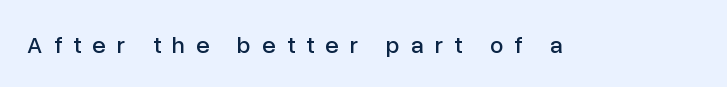
{"italic": "no", "underline": "no", "letter_spacing": "wide", "letter_spacing_em": 0.47, "glyph_px": 24}
